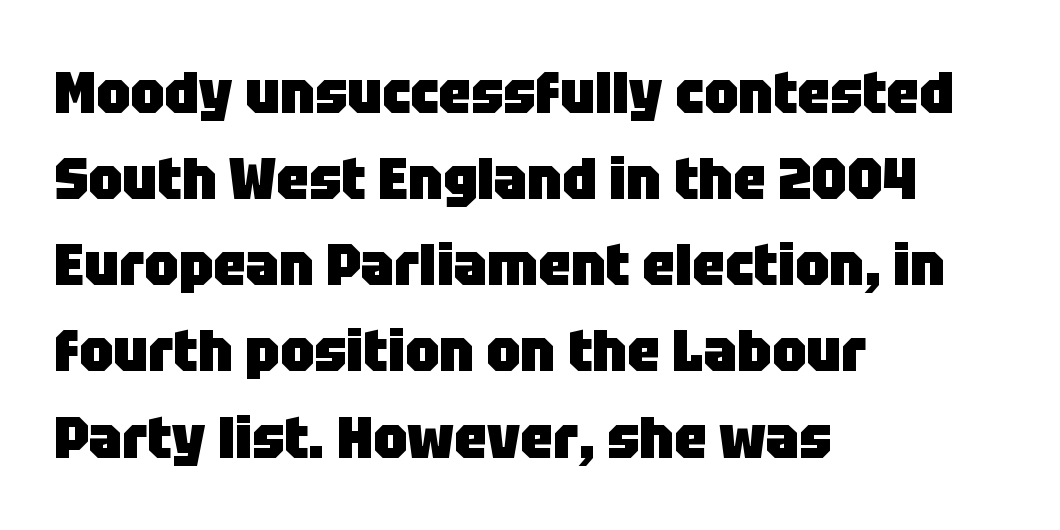
Q: Is the text bold? A: Yes.
Q: Is the text italic (slanted)? A: No, it is upright.
Q: Is the typeface a serif or a sans-serif typeface? A: Sans-serif.
Q: Is the text underlined? A: No.
Q: How is the paragraph aligned? A: Left-aligned.
Q: Is the spacing between letters normal or unusually wide? A: Normal.
Q: Is the spacing between lines tight, normal or loose? A: Normal.
Q: Width (condensed, normal, or wide)? A: Normal.
Q: Stroke contrast? A: Low.
Q: x-height? A: Large.
Q: Monospaced? A: No.
